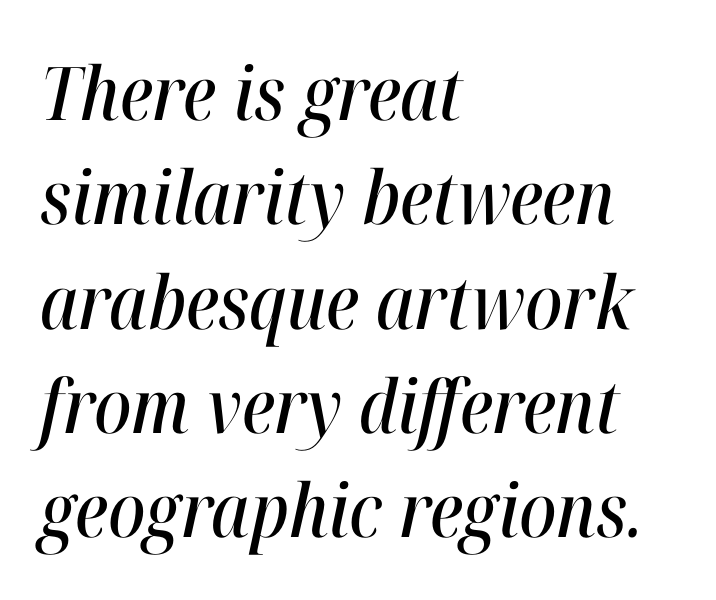
Here the designer chose a conventional face with non-uniform glyph widths. The text block is weighted toward the left margin, trailing off unevenly rightward. Italic: yes, the glyphs are oblique. Tracking here is standard; glyphs follow each other at the usual distance. These lines sit exactly where default settings would place them.
